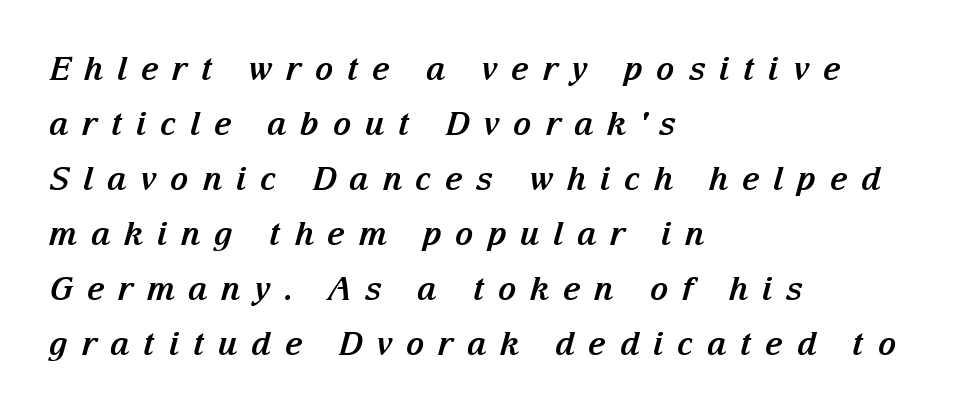
Q: Is the text bold? A: Yes.
Q: Is the text italic (slanted)? A: Yes, it leans right by about 15 degrees.
Q: Is the typeface a serif or a sans-serif typeface? A: Serif.
Q: Is the text underlined? A: No.
Q: How is the paragraph aligned? A: Left-aligned.
Q: Is the spacing between letters normal or unusually wide? A: Unusually wide.
Q: Width (condensed, normal, or wide)? A: Normal.
Q: Stroke contrast? A: Medium.
Q: x-height? A: Medium.
Q: Monospaced? A: No.
